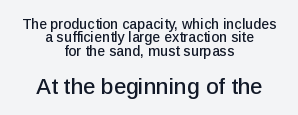
{"italic": "no", "underline": "no", "align": "center", "line_spacing": "tight", "line_spacing_ratio": 0.96, "letter_spacing": "normal", "letter_spacing_em": 0.0, "larger_block": "second", "size_ratio": 1.57, "glyph_px": 22}
